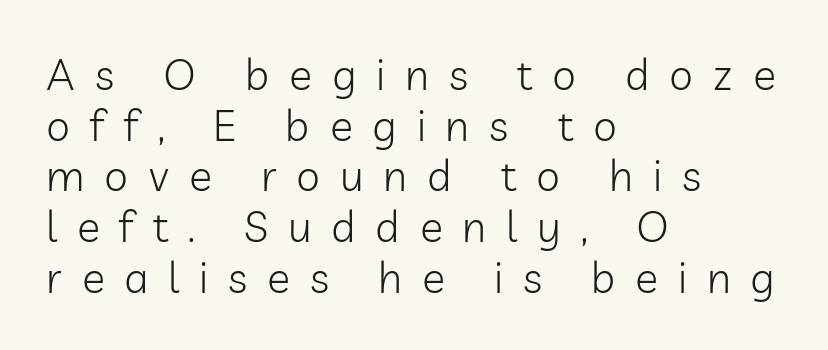
The image shows 43 px light sans-serif type, upright; set left-aligned, line spacing 1.18x, unusually wide letter spacing (+0.46 em), not underlined; low stroke contrast and a medium x-height.
